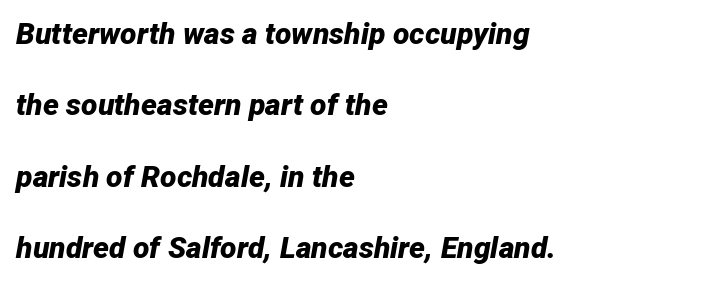
{"italic": "yes", "lean": "right", "slant_degrees": 12, "bold": "yes", "weight": "bold", "width": "normal", "stroke_contrast": "low", "x_height": "medium", "monospaced": "no", "underline": "no", "align": "left", "line_spacing": "loose", "line_spacing_ratio": 2.38, "letter_spacing": "normal", "letter_spacing_em": 0.0, "glyph_px": 30}
